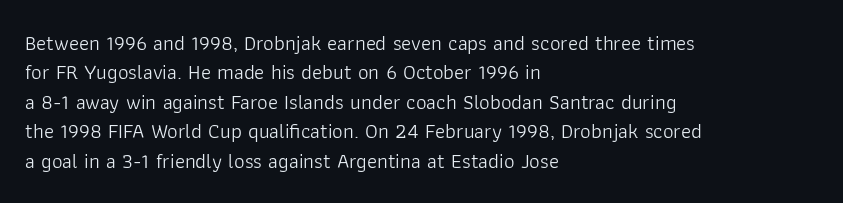
Q: Is the text bold? A: No.
Q: Is the text italic (slanted)? A: No, it is upright.
Q: Is the text underlined? A: No.
Q: How is the paragraph aligned? A: Left-aligned.
Q: Is the spacing between letters normal or unusually wide? A: Normal.
Q: Is the spacing between lines tight, normal or loose? A: Normal.
